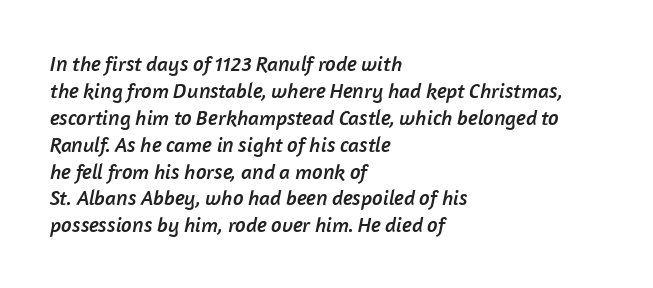
The image shows 21 px text type; set left-aligned, normal line spacing (1.28x), normal letter spacing, not underlined.
